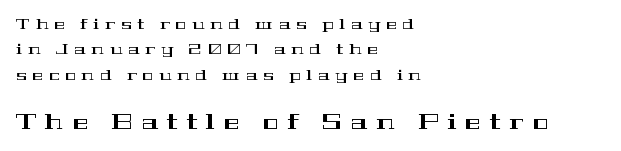
Q: Is the text italic (slanted)? A: No, it is upright.
Q: Is the text underlined? A: No.
Q: How is the paragraph aligned? A: Left-aligned.
Q: Is the spacing between letters normal or unusually wide? A: Unusually wide.
Q: Which block of text is set in a larger size, the first (top) or the second (bottom)? A: The second (bottom) one.
